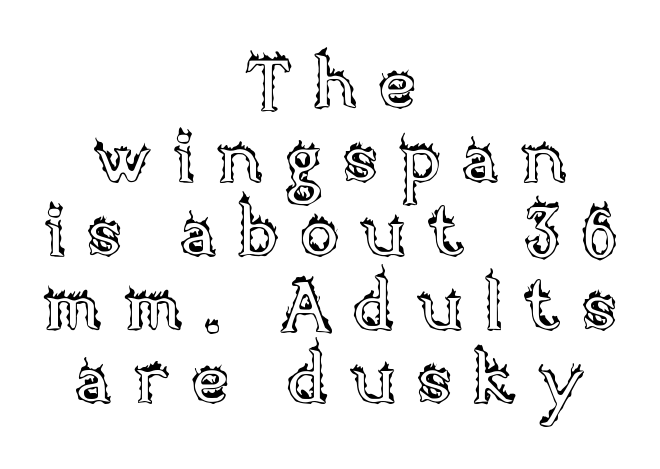
The image shows 71 px text type, upright; set centered, tight line spacing (1.04x), unusually wide letter spacing (+0.29 em), not underlined; a large x-height.
